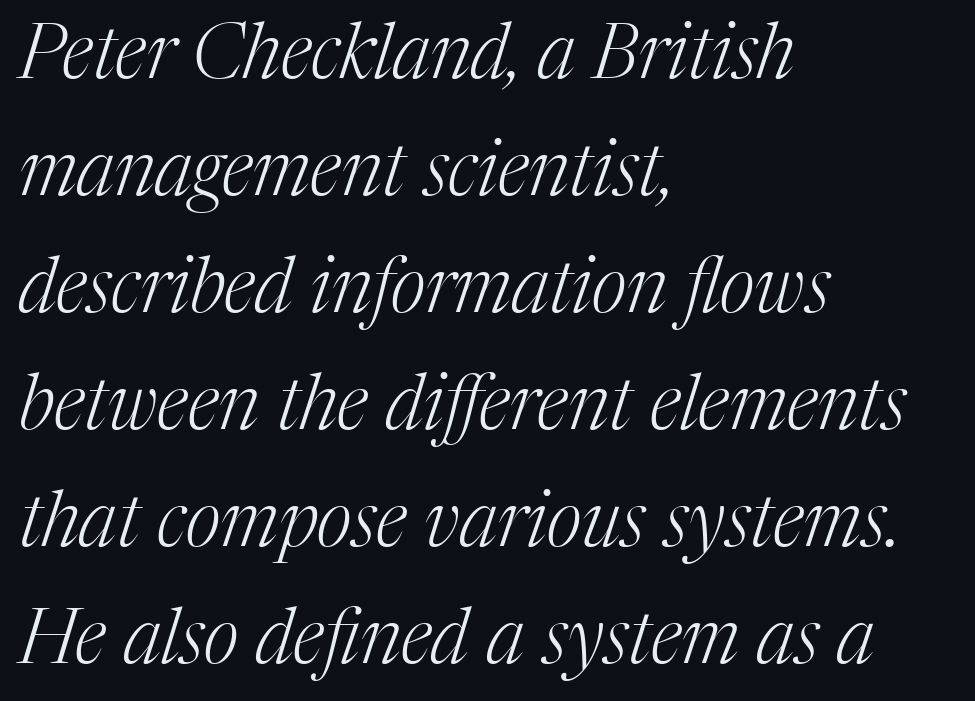
{"serif": "yes", "italic": "yes", "lean": "right", "slant_degrees": 17, "bold": "no", "weight": "light", "width": "normal", "stroke_contrast": "medium", "x_height": "medium", "monospaced": "no", "underline": "no", "align": "left", "line_spacing": "normal", "line_spacing_ratio": 1.54, "letter_spacing": "normal", "letter_spacing_em": 0.0, "glyph_px": 76}
